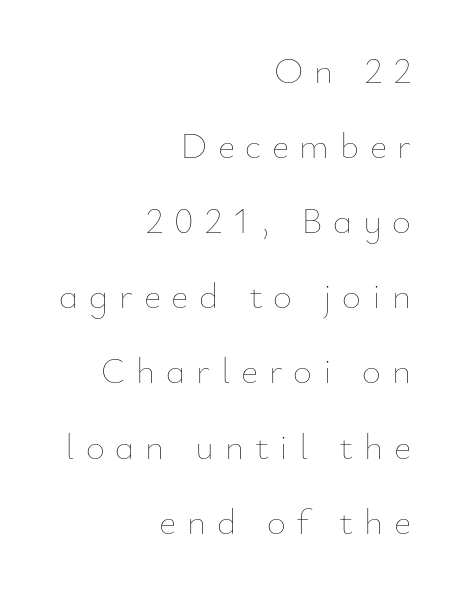
Q: Is the text bold? A: No.
Q: Is the text italic (slanted)? A: No, it is upright.
Q: Is the text underlined? A: No.
Q: How is the paragraph aligned? A: Right-aligned.
Q: Is the spacing between letters normal or unusually wide? A: Unusually wide.
Q: Is the spacing between lines tight, normal or loose? A: Loose.
Q: Width (condensed, normal, or wide)? A: Normal.
Q: Stroke contrast? A: Low.
Q: x-height? A: Small.
Q: Monospaced? A: No.
